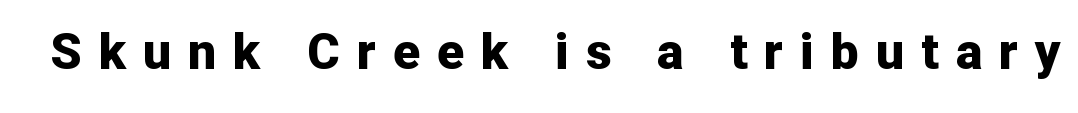
Q: Is the text bold? A: Yes.
Q: Is the text italic (slanted)? A: No, it is upright.
Q: Is the typeface a serif or a sans-serif typeface? A: Sans-serif.
Q: Is the text underlined? A: No.
Q: Is the spacing between letters normal or unusually wide? A: Unusually wide.
Q: Width (condensed, normal, or wide)? A: Normal.
Q: Stroke contrast? A: Low.
Q: x-height? A: Medium.
Q: Monospaced? A: No.
